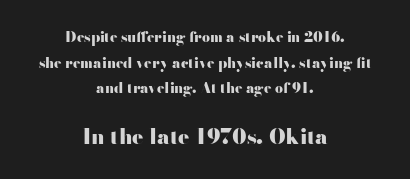
Observe the ordinary spacing: letters are neighbours, not strangers. The typesetter chose a symmetrical, centered arrangement here. Caption: upper text group reduced, lower text group enlarged. Summary of weight: heavy, a full bold.
